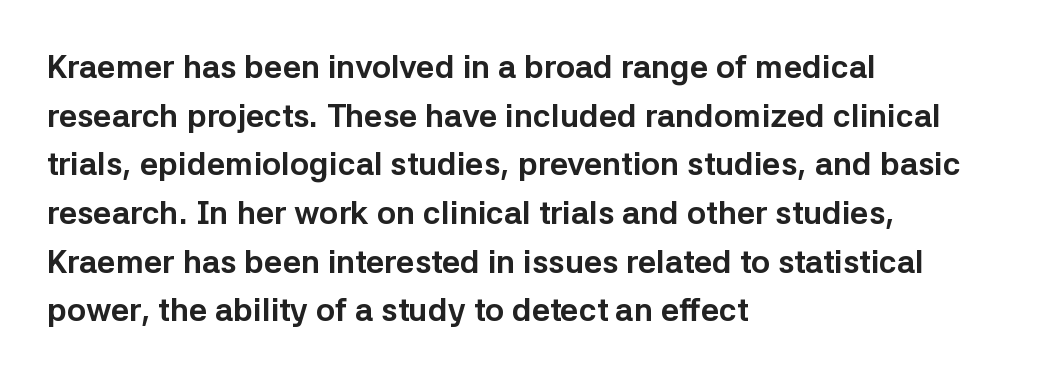
Tracking here is standard; glyphs follow each other at the usual distance. The setting favours the left margin, as ordinary paragraphs usually do. Unmarked baselines from the first word to the last. Posture: vertical. In terms of letterform style, serifs are entirely absent. Think of a printed novel: that variable character pitch is what you see here.
